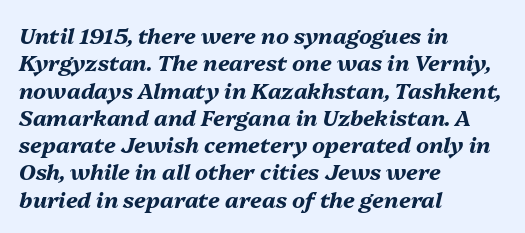
Observe the ordinary spacing: letters are neighbours, not strangers. The axis of the letterforms is tilted away from vertical. The strip under each line holds only bare page. How heavy is the stroke? Heavy — this is a bold. Short and long lines alike share a common starting point at left.
